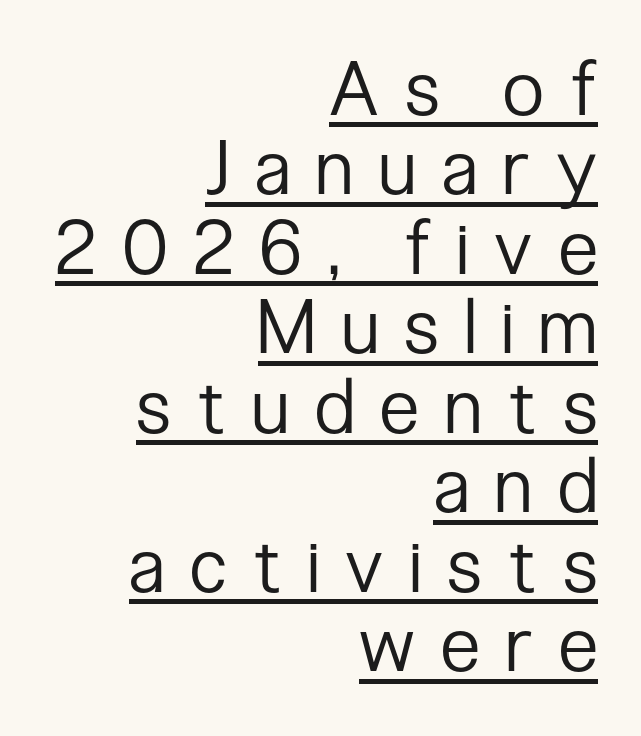
The passage shown is typed in a proportional face where columns would drift. This block would grow much taller if given ordinary leading; it's compressed now. The lettering is marked with a stroke running underneath it. Between one letter and the next there's a generous, obvious gap. This sample uses an upright cut, with every glyph sitting square on the baseline.
